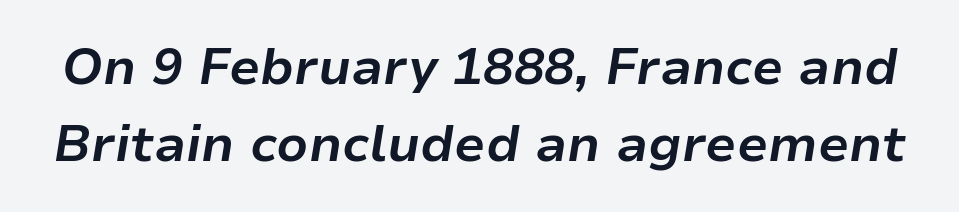
The image shows 51 px bold type, italic (leaning right); set normal line spacing (1.51x), normal letter spacing, not underlined; low stroke contrast and a medium x-height.
